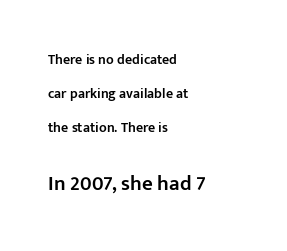
A semibold gives these letters moderate extra thickness, short of bold. These lines stack with their left ends in a neat column. Larger block? The one below; the one above is distinctly smaller. Quick note: underline off. Standard letterfit; no display-style spreading of the glyphs. Notice the wide empty band between every row — that's loose leading.
